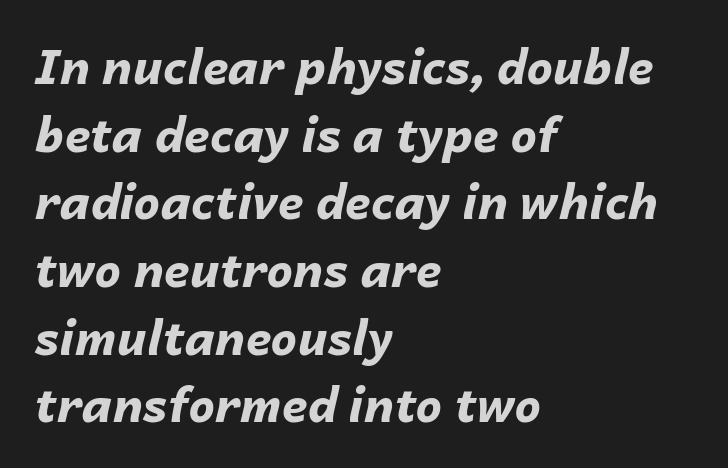
The image shows 47 px bold type, italic (leaning right); set left-aligned, normal line spacing (1.44x), normal letter spacing, not underlined; low stroke contrast and a medium x-height.
